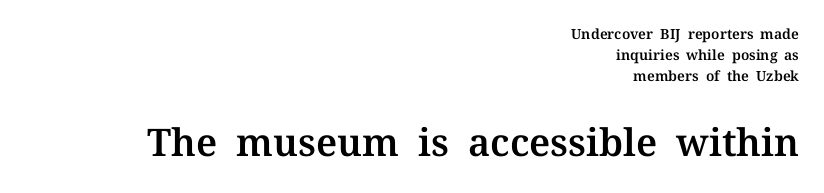
Q: Is the text italic (slanted)? A: No, it is upright.
Q: Is the typeface a serif or a sans-serif typeface? A: Serif.
Q: Is the text underlined? A: No.
Q: How is the paragraph aligned? A: Right-aligned.
Q: Is the spacing between letters normal or unusually wide? A: Normal.
Q: Is the spacing between lines tight, normal or loose? A: Normal.
Q: Which block of text is set in a larger size, the first (top) or the second (bottom)? A: The second (bottom) one.
Q: Width (condensed, normal, or wide)? A: Normal.
Q: Stroke contrast? A: Medium.
Q: x-height? A: Medium.
Q: Monospaced? A: No.
